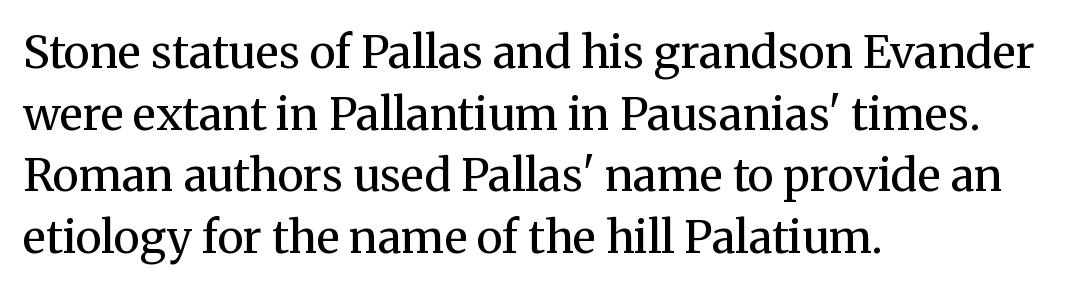
These lines sit exactly where default settings would place them. How are the letters spaced? Ordinarily, with no added tracking. The string is rendered with underlining switched off. Classification — serif. This is the regular roman posture of the typeface.
